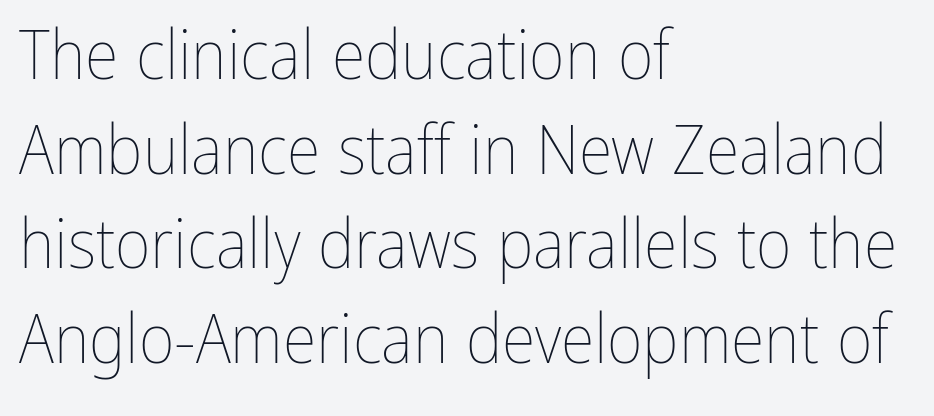
{"italic": "no", "bold": "no", "weight": "thin", "width": "condensed", "stroke_contrast": "low", "x_height": "medium", "monospaced": "no", "underline": "no", "align": "left", "line_spacing": "normal", "line_spacing_ratio": 1.37, "letter_spacing": "normal", "letter_spacing_em": 0.0, "glyph_px": 69}
